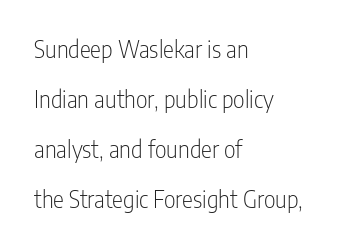
Q: Is the text bold? A: No.
Q: Is the text italic (slanted)? A: No, it is upright.
Q: Is the text underlined? A: No.
Q: How is the paragraph aligned? A: Left-aligned.
Q: Is the spacing between letters normal or unusually wide? A: Normal.
Q: Is the spacing between lines tight, normal or loose? A: Loose.
